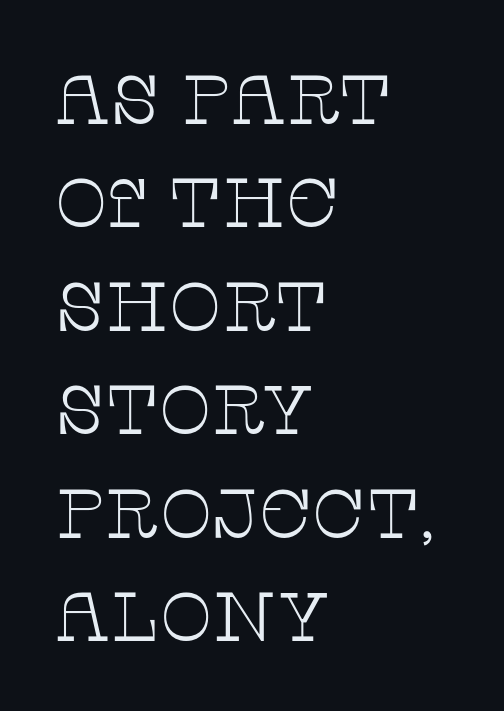
Q: Is the text bold? A: No.
Q: Is the text italic (slanted)? A: No, it is upright.
Q: Is the typeface a serif or a sans-serif typeface? A: Serif.
Q: Is the text underlined? A: No.
Q: How is the paragraph aligned? A: Left-aligned.
Q: Is the spacing between letters normal or unusually wide? A: Normal.
Q: Is the spacing between lines tight, normal or loose? A: Normal.
Q: Width (condensed, normal, or wide)? A: Wide.
Q: Stroke contrast? A: Low.
Q: x-height? A: Large.
Q: Monospaced? A: No.
